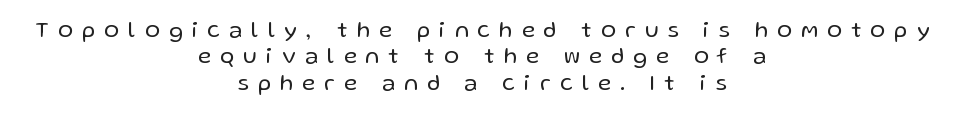
Words appear elongated and porous because spacing is wide. Is the block centered? Yes — each line is placed symmetrically about the middle. Letters have the restrained weight of plain body copy at most. The lettering holds an erect, upright posture throughout.
